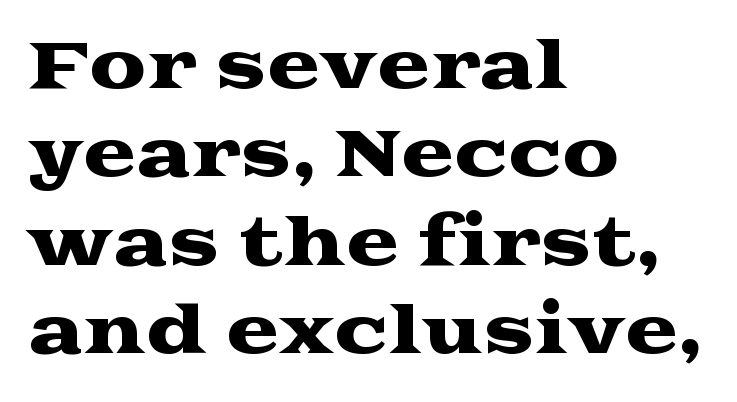
Italic? Not at all — the glyphs are vertical. Where is the straight margin? On the left. Here the designer chose a conventional face with non-uniform glyph widths. The text was rendered using a seriffed face with decorative stroke endings.
